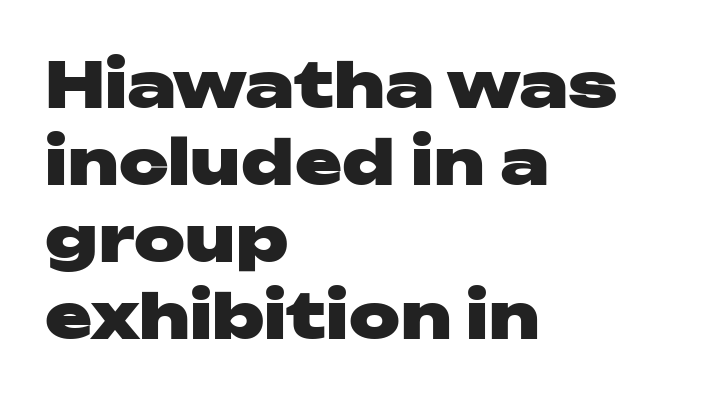
The image shows 63 px heavy, wide sans-serif type, upright; set left-aligned, line spacing 1.22x, normal letter spacing, not underlined; low stroke contrast and a medium x-height.
